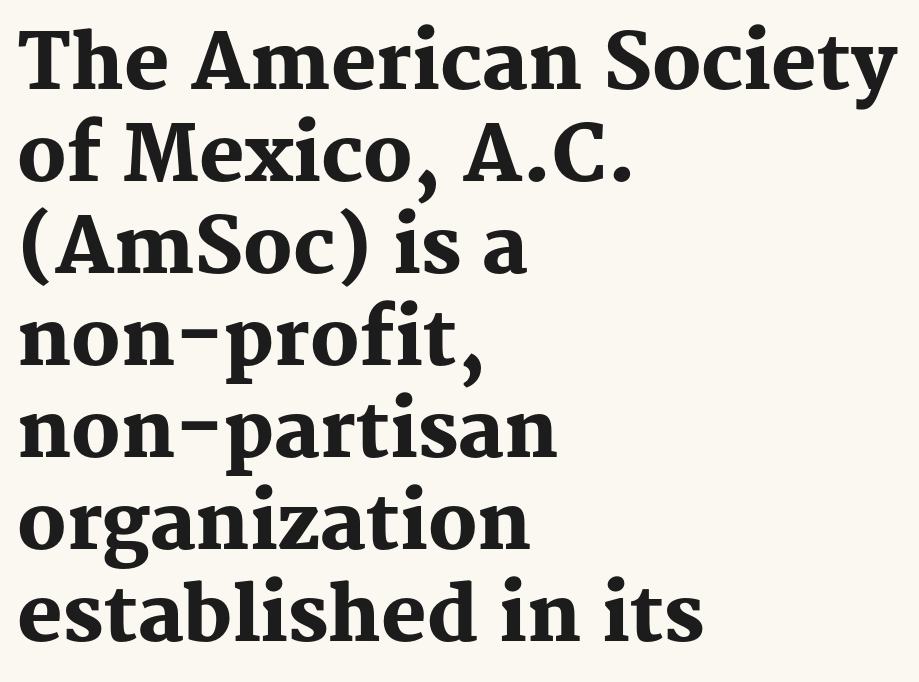
The image shows 76 px heavy serif type, upright; set left-aligned, line spacing 1.21x, normal letter spacing, not underlined; medium stroke contrast and a medium x-height.
